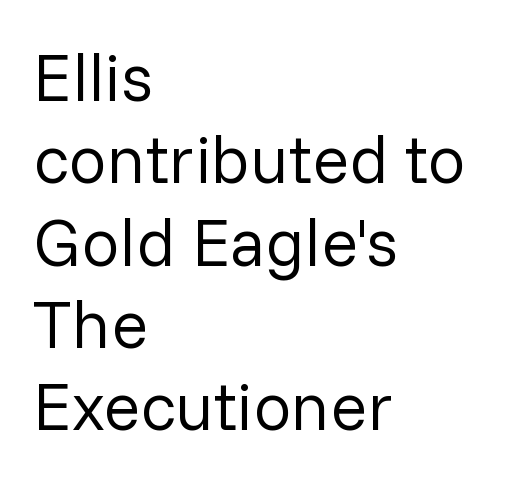
The image shows 68 px regular-weight sans-serif type, upright; set left-aligned, line spacing 1.21x, normal letter spacing, not underlined; low stroke contrast and a medium x-height.
